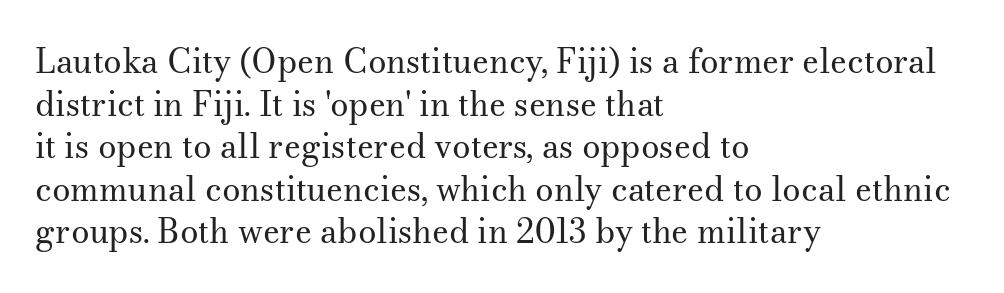
The weight would be labelled regular, book, light, or lighter still. Each letter keeps its own natural width here, so spacing adapts to shape. These lines keep a tight, regular rhythm from letter to letter. Each row of text sits above clean, open space. Yep, those are serifs on the letters.
